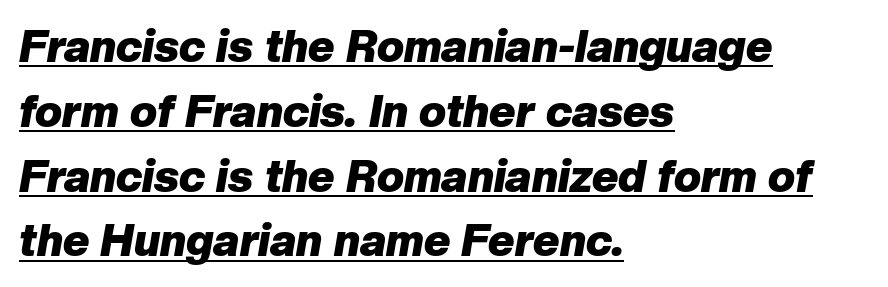
The image shows 45 px heavy type, italic (leaning right); set left-aligned, normal line spacing (1.44x), normal letter spacing, underlined; low stroke contrast and a medium x-height.
